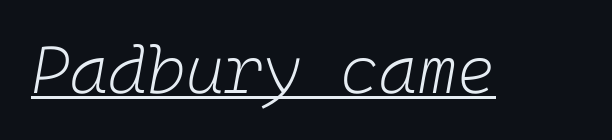
Q: Is the text bold? A: No.
Q: Is the text italic (slanted)? A: Yes, it leans right by about 10 degrees.
Q: Is the text underlined? A: Yes.
Q: Is the spacing between letters normal or unusually wide? A: Normal.
Q: Width (condensed, normal, or wide)? A: Normal.
Q: Stroke contrast? A: Low.
Q: x-height? A: Medium.
